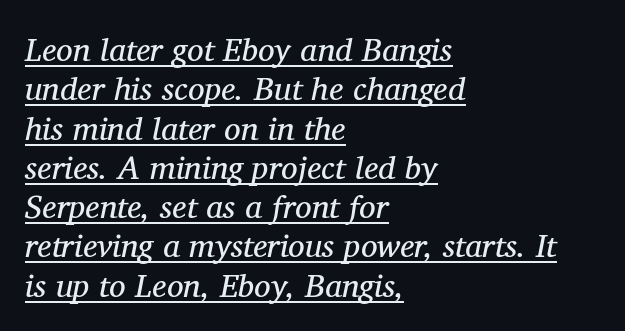
Q: Is the text bold? A: No.
Q: Is the text italic (slanted)? A: Yes, it leans right by about 11 degrees.
Q: Is the typeface a serif or a sans-serif typeface? A: Serif.
Q: Is the text underlined? A: Yes.
Q: How is the paragraph aligned? A: Left-aligned.
Q: Is the spacing between letters normal or unusually wide? A: Normal.
Q: Width (condensed, normal, or wide)? A: Normal.
Q: Stroke contrast? A: Medium.
Q: x-height? A: Medium.
Q: Monospaced? A: No.
